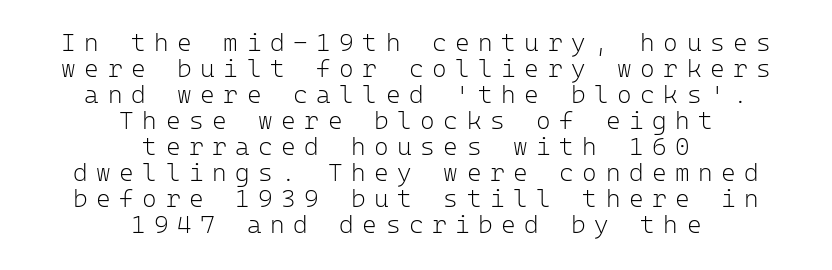
The image shows 25 px text type, upright; set centered, tight line spacing (1.04x), unusually wide letter spacing (+0.34 em), not underlined.
